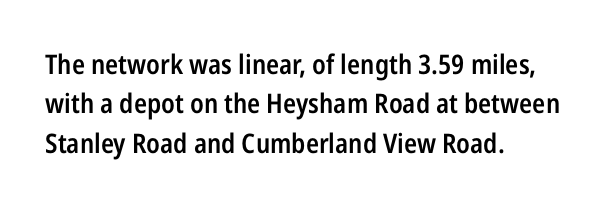
Q: Is the text bold? A: Semi-bold.
Q: Is the text italic (slanted)? A: No, it is upright.
Q: Is the text underlined? A: No.
Q: How is the paragraph aligned? A: Left-aligned.
Q: Is the spacing between letters normal or unusually wide? A: Normal.
Q: Is the spacing between lines tight, normal or loose? A: Normal.
